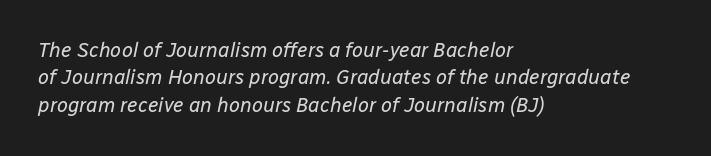
The lettering tilts uniformly, giving the passage an italic look. Honestly, the letter spacing is just normal — you wouldn't notice it. Glance below the letters and you will spot only blank space. Stems and bowls with no extra thickness — not bold. This sample is left-justified, so line endings fall wherever the words run out.
